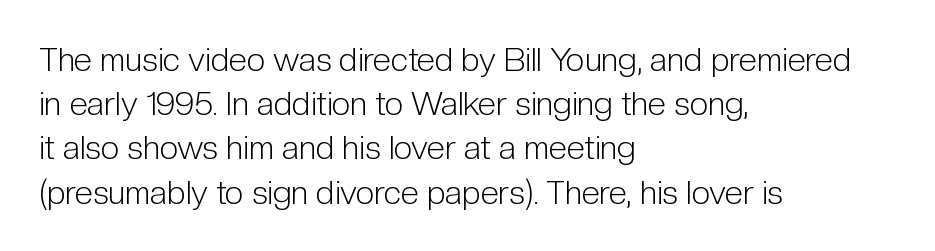
This rendering features lettering with no underline. Baseline-to-baseline distance is the conventional proportion of letter height. You can tell from the bare stems that sans-serif type was used. Counters stay open thanks to moderate or lighter strokes.
